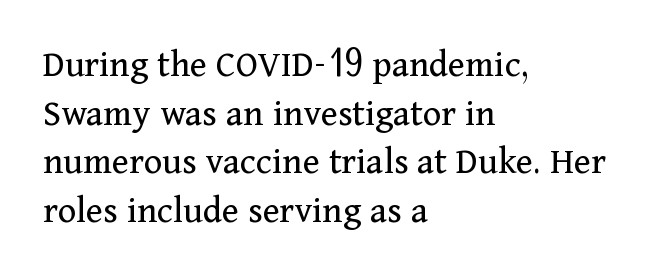
Q: Is the text bold? A: No.
Q: Is the text italic (slanted)? A: No, it is upright.
Q: Is the typeface a serif or a sans-serif typeface? A: Serif.
Q: Is the text underlined? A: No.
Q: How is the paragraph aligned? A: Left-aligned.
Q: Is the spacing between letters normal or unusually wide? A: Normal.
Q: Is the spacing between lines tight, normal or loose? A: Normal.
Q: Width (condensed, normal, or wide)? A: Normal.
Q: Stroke contrast? A: Medium.
Q: x-height? A: Medium.
Q: Monospaced? A: No.
